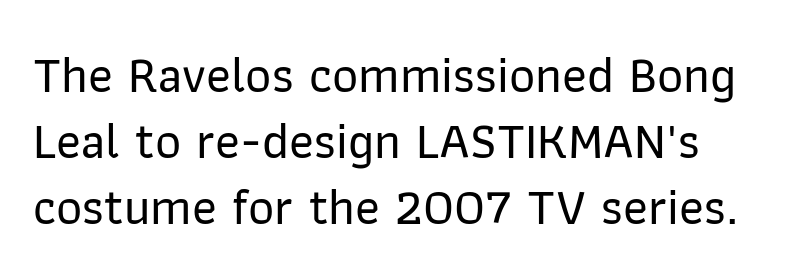
The image shows 51 px sans-serif type, upright; set normal line spacing (1.29x), normal letter spacing, not underlined; low stroke contrast and a medium x-height.
